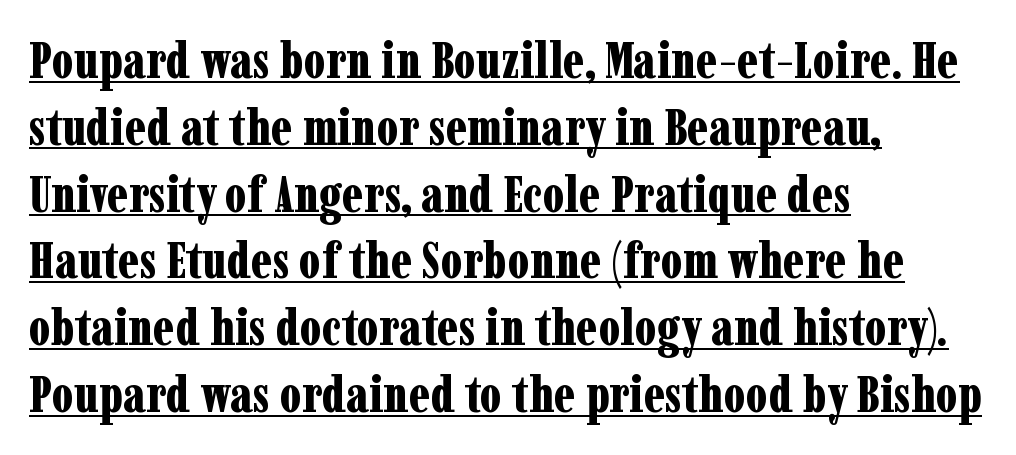
Q: Is the text bold? A: Yes.
Q: Is the text italic (slanted)? A: No, it is upright.
Q: Is the typeface a serif or a sans-serif typeface? A: Serif.
Q: Is the text underlined? A: Yes.
Q: How is the paragraph aligned? A: Left-aligned.
Q: Is the spacing between letters normal or unusually wide? A: Normal.
Q: Is the spacing between lines tight, normal or loose? A: Normal.
Q: Width (condensed, normal, or wide)? A: Condensed.
Q: Stroke contrast? A: Low.
Q: x-height? A: Medium.
Q: Monospaced? A: No.
